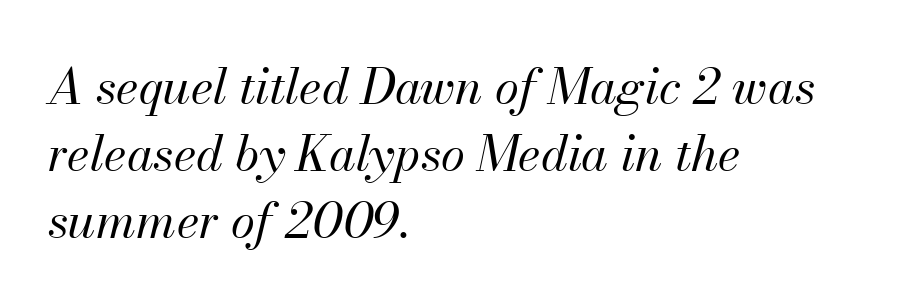
Weight: regular or lighter. Successive baselines arrive at the customary interval. Italic? Definitely — the glyphs are oblique. The type is set solid horizontally, with unmodified tracking. The specimen omits any rule beneath the text block's lines. Reading down the block, your eye returns to a fixed left position each line.
